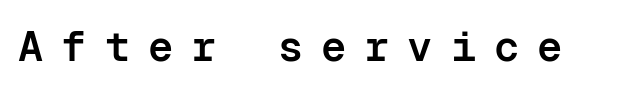
{"serif": "no", "italic": "no", "bold": "semi", "weight": "semibold", "width": "normal", "stroke_contrast": "low", "x_height": "medium", "monospaced": "yes", "underline": "no", "letter_spacing": "wide", "letter_spacing_em": 0.43, "glyph_px": 42}
